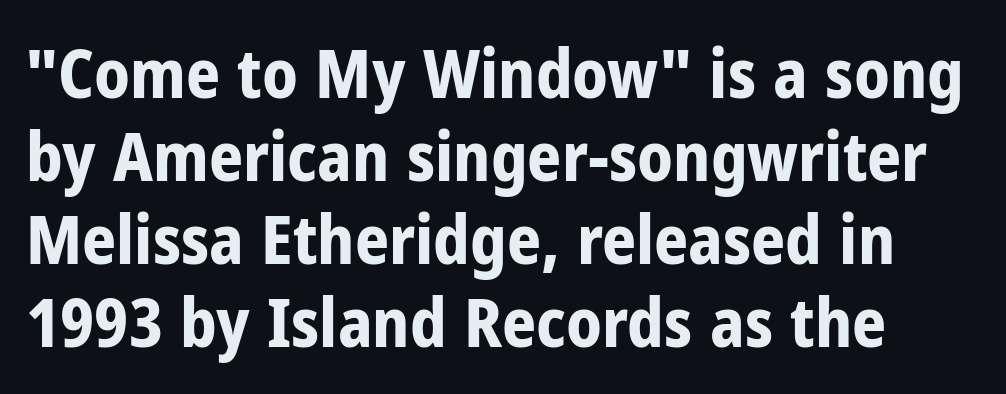
The image shows 67 px bold, condensed sans-serif type, upright; set line spacing 1.24x, normal letter spacing, not underlined; low stroke contrast and a medium x-height.
